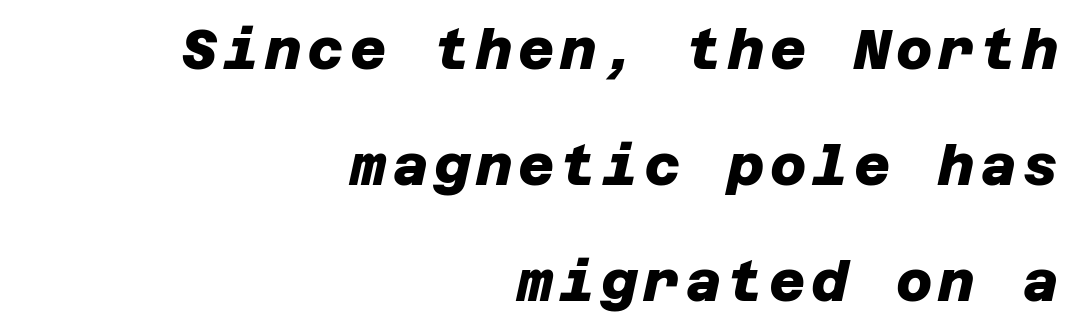
The image shows 56 px heavy sans-serif type; set right-aligned, loose line spacing (2.07x), not underlined; low stroke contrast and a large x-height.
